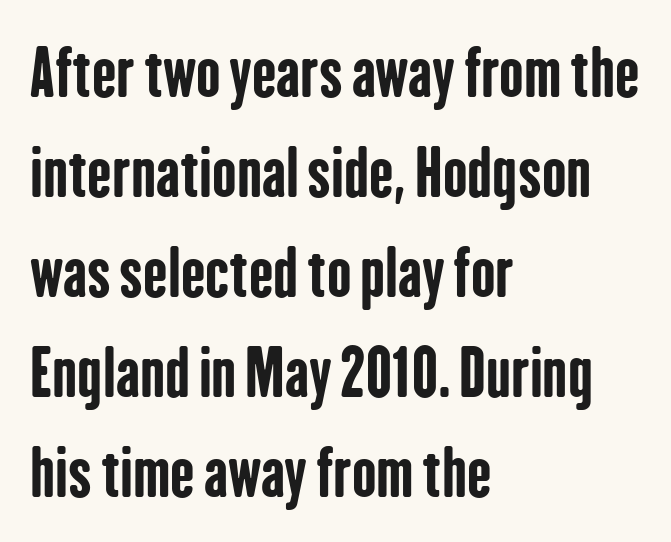
The image shows 65 px bold, condensed sans-serif type, upright; set left-aligned, normal line spacing (1.54x), normal letter spacing, not underlined; low stroke contrast and a medium x-height.
